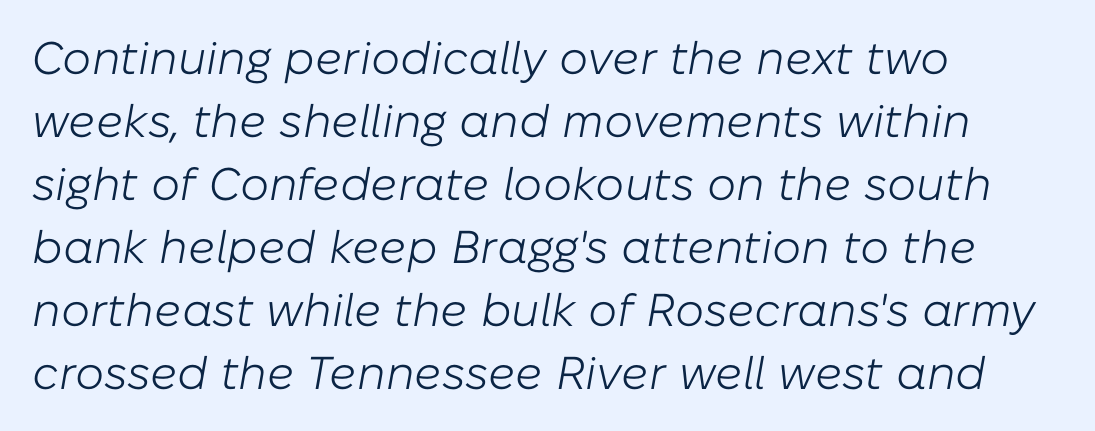
The image shows 46 px light type, italic (leaning right); set left-aligned, normal line spacing (1.37x), normal letter spacing, not underlined; low stroke contrast and a medium x-height.
